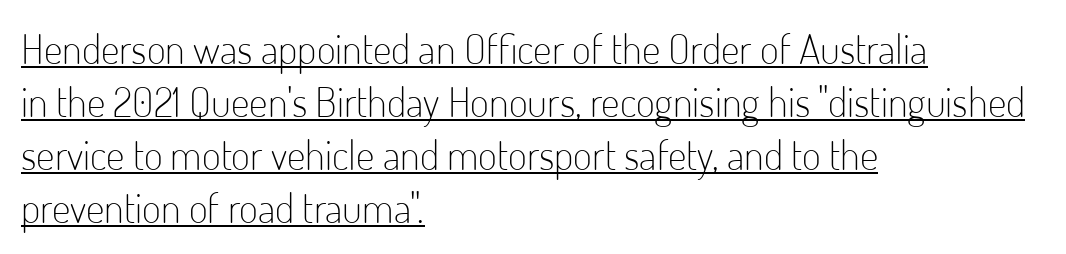
{"serif": "no", "italic": "no", "bold": "no", "weight": "light", "width": "condensed", "stroke_contrast": "low", "x_height": "small", "monospaced": "no", "underline": "yes", "align": "left", "line_spacing": "normal", "line_spacing_ratio": 1.29, "letter_spacing": "normal", "letter_spacing_em": 0.0, "glyph_px": 41}
